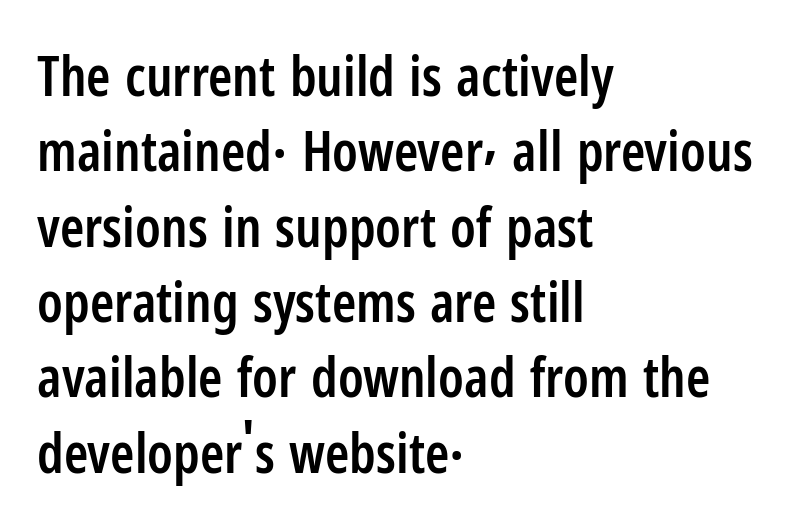
The image shows 55 px semibold, condensed sans-serif type, upright; set left-aligned, normal line spacing (1.37x), normal letter spacing, not underlined; low stroke contrast and a medium x-height.
